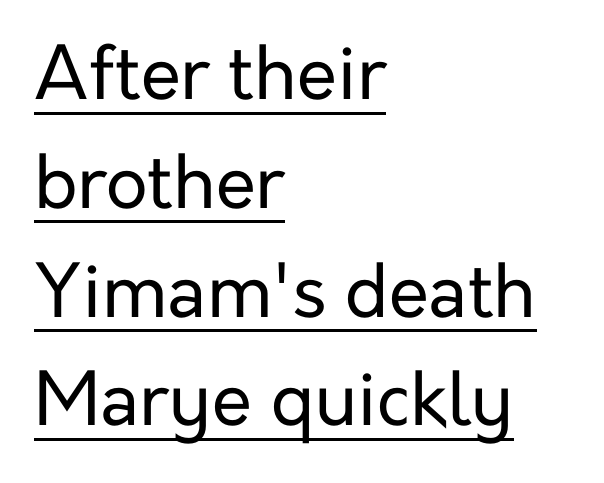
Q: Is the text bold? A: No.
Q: Is the text italic (slanted)? A: No, it is upright.
Q: Is the typeface a serif or a sans-serif typeface? A: Sans-serif.
Q: Is the text underlined? A: Yes.
Q: How is the paragraph aligned? A: Left-aligned.
Q: Is the spacing between letters normal or unusually wide? A: Normal.
Q: Is the spacing between lines tight, normal or loose? A: Normal.
Q: Width (condensed, normal, or wide)? A: Normal.
Q: Stroke contrast? A: Low.
Q: x-height? A: Medium.
Q: Monospaced? A: No.
